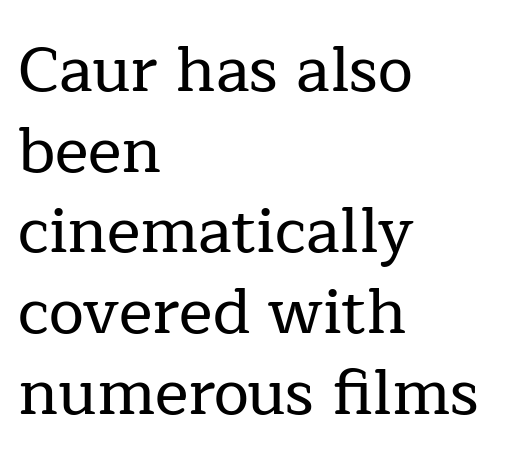
{"serif": "yes", "italic": "no", "width": "normal", "stroke_contrast": "low", "x_height": "medium", "monospaced": "no", "underline": "no", "align": "left", "line_spacing": "normal", "line_spacing_ratio": 1.28, "letter_spacing": "normal", "letter_spacing_em": 0.0, "glyph_px": 63}
